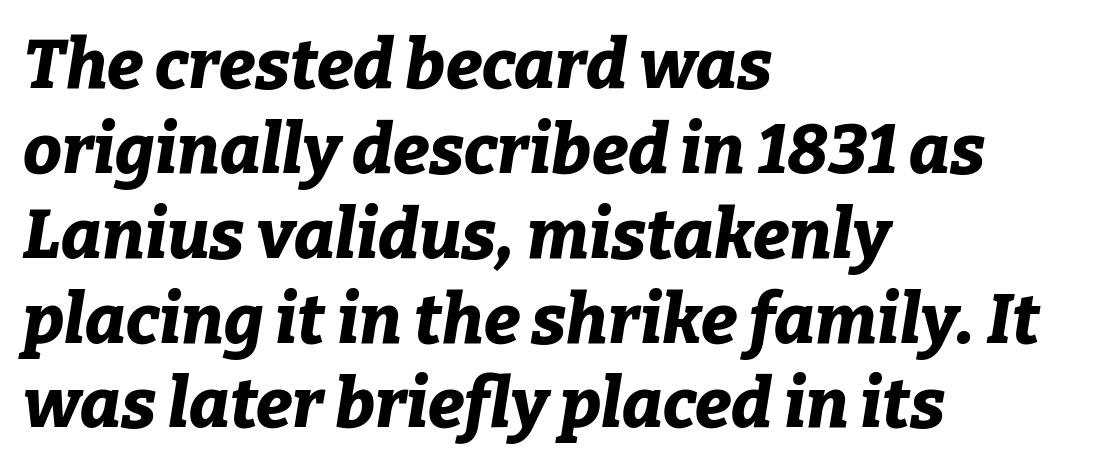
Does the copy run flush right? No — it runs flush left. The letters are slanted; this is an italic face. Character widths vary here, with narrow letters taking less room than wide ones. Nobody drew a line under any word here. These lines keep a tight, regular rhythm from letter to letter.
